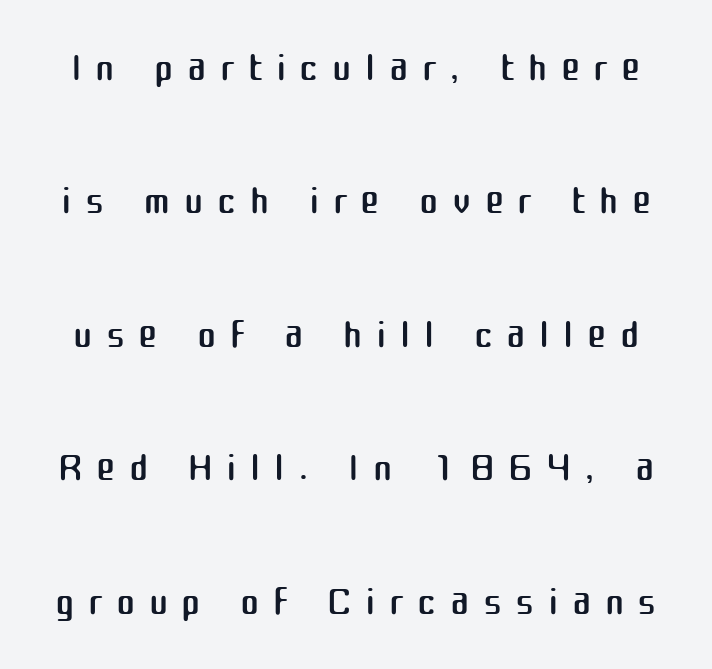
The image shows 58 px regular-weight sans-serif type, upright; set loose line spacing (2.3x), unusually wide letter spacing (+0.23 em), not underlined; medium stroke contrast and a medium x-height.
